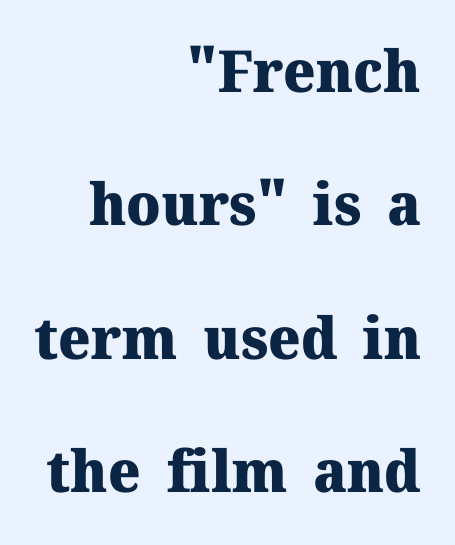
Glance below the letters and you will spot only blank space. What weight is shown? A full bold with thick strokes. The space between consecutive lines is lavish. Do the characters align in a grid? No, the font is proportional. Style check: upright.
